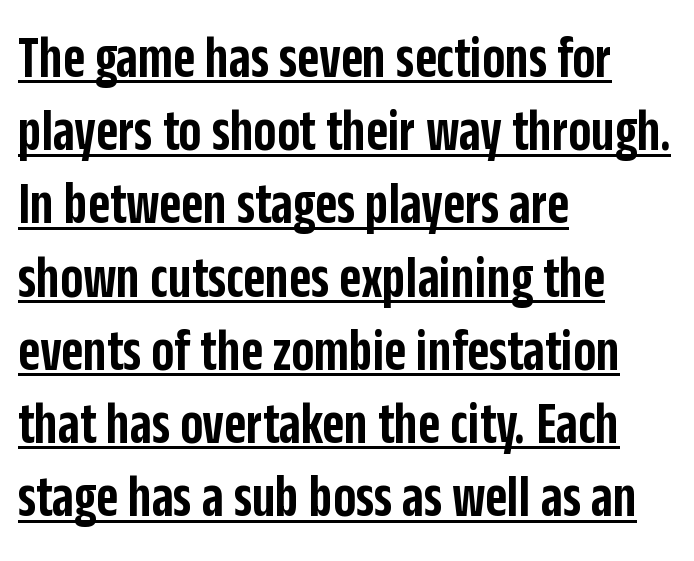
{"serif": "no", "italic": "no", "bold": "semi", "weight": "semibold", "width": "condensed", "stroke_contrast": "low", "x_height": "large", "monospaced": "no", "underline": "yes", "align": "left", "line_spacing_ratio": 1.22, "letter_spacing": "normal", "letter_spacing_em": 0.0, "glyph_px": 60}
